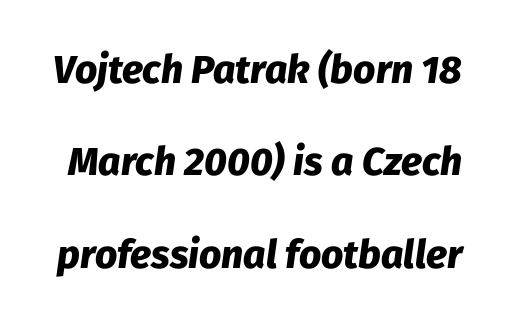
Q: Is the text bold? A: Yes.
Q: Is the text italic (slanted)? A: Yes, it leans right by about 8 degrees.
Q: Is the text underlined? A: No.
Q: Is the spacing between letters normal or unusually wide? A: Normal.
Q: Is the spacing between lines tight, normal or loose? A: Loose.
Q: Width (condensed, normal, or wide)? A: Normal.
Q: Stroke contrast? A: Low.
Q: x-height? A: Medium.
Q: Monospaced? A: No.
